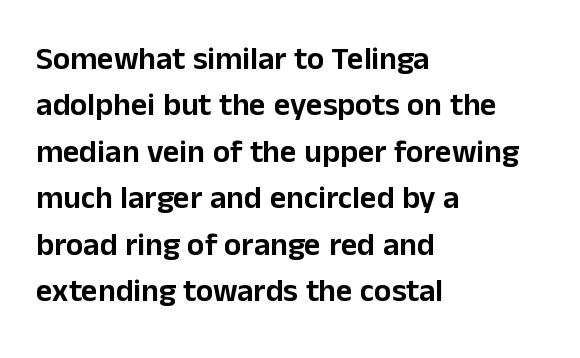
{"serif": "no", "italic": "no", "width": "normal", "stroke_contrast": "low", "x_height": "medium", "monospaced": "no", "underline": "no", "align": "left", "line_spacing": "normal", "line_spacing_ratio": 1.45, "letter_spacing": "normal", "letter_spacing_em": 0.0, "glyph_px": 32}
